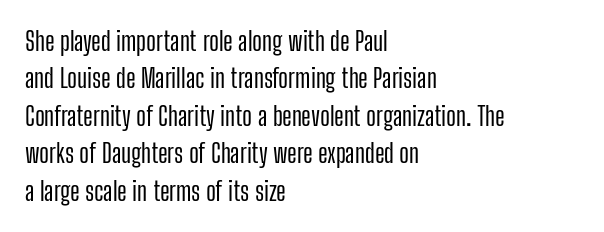
The image shows 26 px text type, upright; set left-aligned, normal line spacing (1.44x), normal letter spacing, not underlined.
